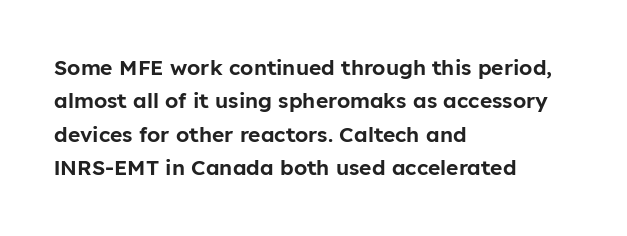
{"italic": "no", "underline": "no", "align": "left", "line_spacing": "normal", "line_spacing_ratio": 1.59, "letter_spacing": "normal", "letter_spacing_em": 0.0, "glyph_px": 21}
